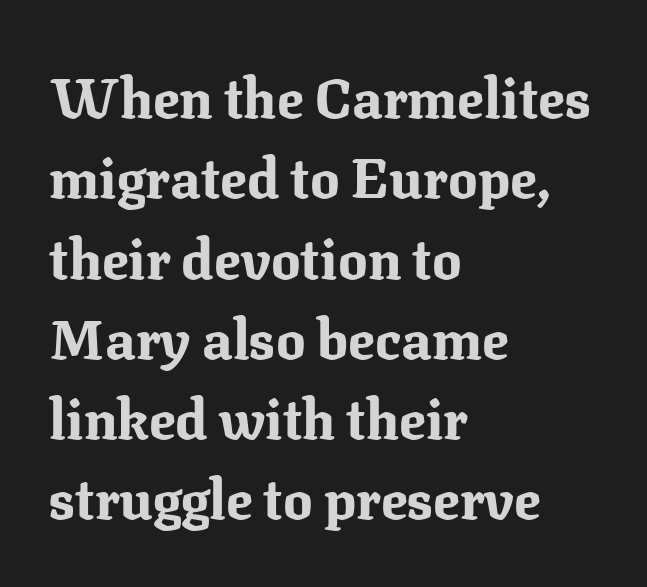
The passage shown is typed in a proportional face where columns would drift. Is the letter spacing exaggerated? No — it looks like the ordinary default. These lines are composed in type with serifs. These lines stack with their left ends in a neat column.
